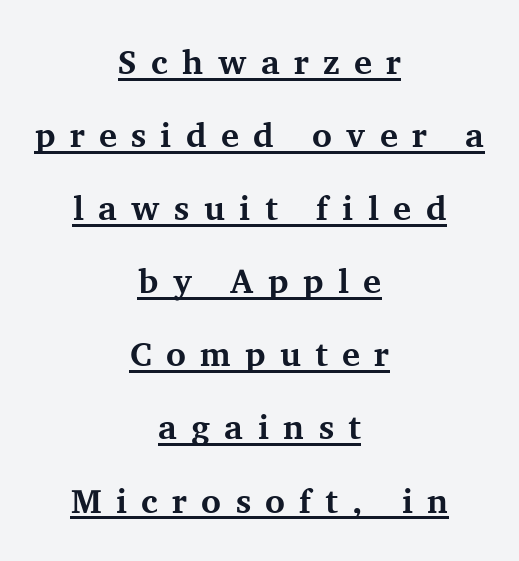
The image shows 34 px bold serif type, upright; set centered, loose line spacing (2.15x), unusually wide letter spacing (+0.42 em), underlined; medium stroke contrast and a medium x-height.
